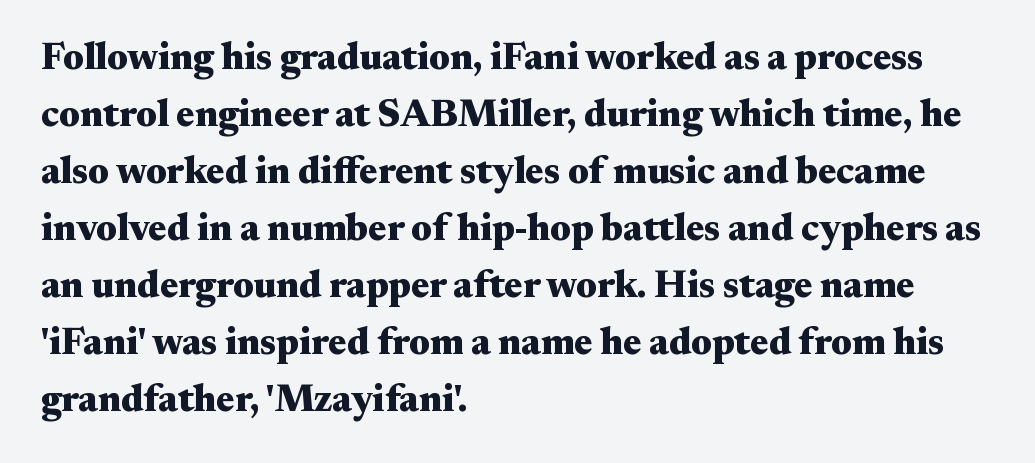
Q: Is the text bold? A: Yes.
Q: Is the text italic (slanted)? A: No, it is upright.
Q: Is the typeface a serif or a sans-serif typeface? A: Serif.
Q: Is the text underlined? A: No.
Q: How is the paragraph aligned? A: Left-aligned.
Q: Is the spacing between letters normal or unusually wide? A: Normal.
Q: Is the spacing between lines tight, normal or loose? A: Normal.
Q: Width (condensed, normal, or wide)? A: Wide.
Q: Stroke contrast? A: Medium.
Q: x-height? A: Small.
Q: Monospaced? A: No.
